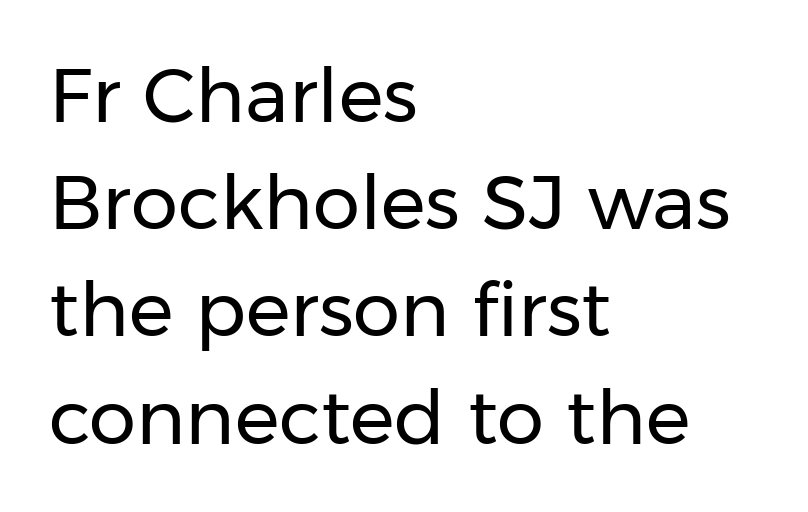
The image shows 75 px regular-weight sans-serif type, upright; set left-aligned, normal line spacing (1.43x), normal letter spacing, not underlined; low stroke contrast and a medium x-height.
